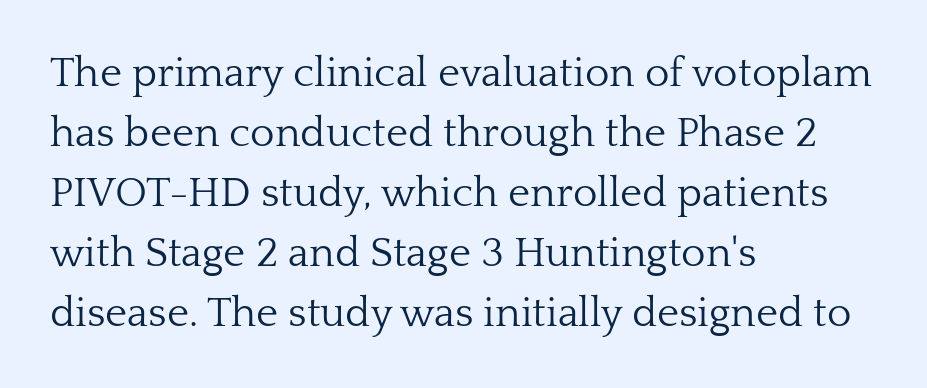
Q: Is the text bold? A: No.
Q: Is the text italic (slanted)? A: No, it is upright.
Q: Is the typeface a serif or a sans-serif typeface? A: Serif.
Q: Is the text underlined? A: No.
Q: How is the paragraph aligned? A: Left-aligned.
Q: Is the spacing between letters normal or unusually wide? A: Normal.
Q: Is the spacing between lines tight, normal or loose? A: Normal.
Q: Width (condensed, normal, or wide)? A: Normal.
Q: Stroke contrast? A: Low.
Q: x-height? A: Medium.
Q: Monospaced? A: No.
